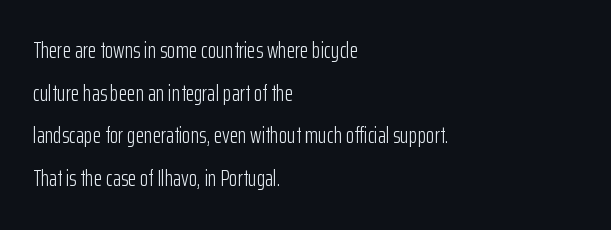
Whoever set this chose breathing room over compactness in the vertical rhythm. Descenders hang freely into open space. The font sits on the lighter half of the weight spectrum, regular included. The specimen reads as upright at a glance.
